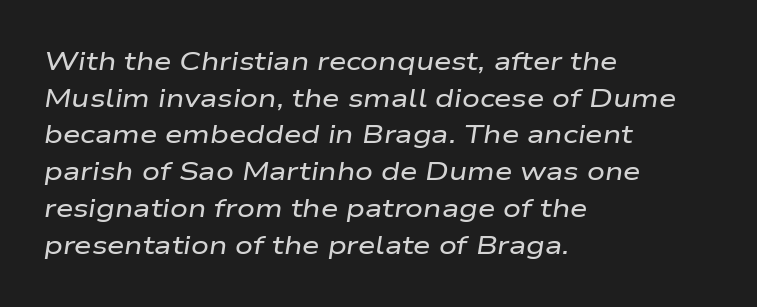
The image shows 25 px text type, italic (leaning right); set left-aligned, normal line spacing (1.47x), normal letter spacing, not underlined.
